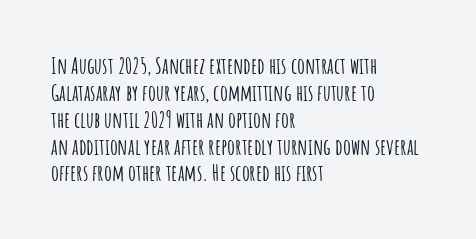
Is the block centered? No — it sits flush against the left margin. Beneath every word, the page is bare. What stands out about the letter spacing? Nothing — it is the standard amount. The lettering stays uniformly vertical, giving the passage a roman look.
